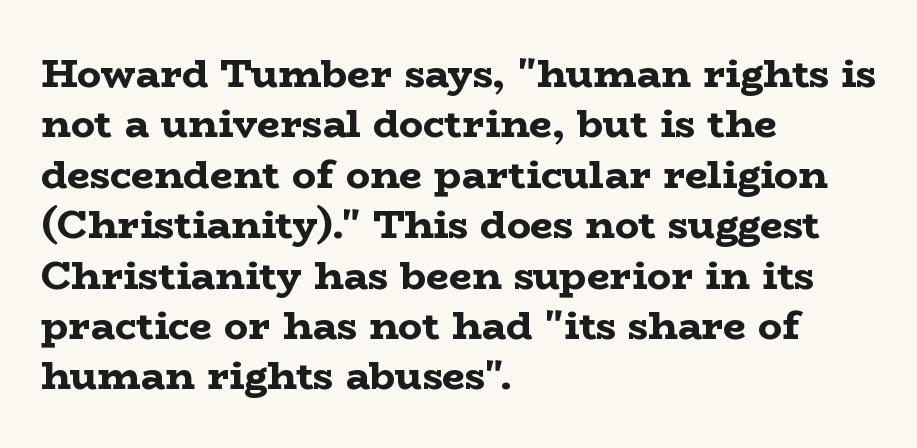
Q: Is the text bold? A: Yes.
Q: Is the text italic (slanted)? A: No, it is upright.
Q: Is the typeface a serif or a sans-serif typeface? A: Serif.
Q: Is the text underlined? A: No.
Q: How is the paragraph aligned? A: Left-aligned.
Q: Is the spacing between letters normal or unusually wide? A: Normal.
Q: Is the spacing between lines tight, normal or loose? A: Normal.
Q: Width (condensed, normal, or wide)? A: Wide.
Q: Stroke contrast? A: Low.
Q: x-height? A: Medium.
Q: Monospaced? A: No.
